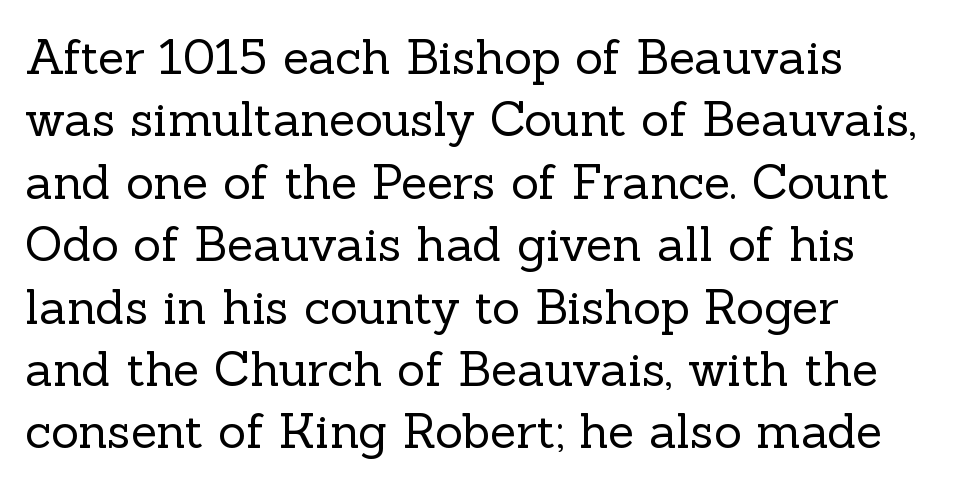
The letterforms sit shoulder to shoulder at normal distance. Each stroke keeps to a modest, everyday thickness or less. Teacher's note: observe the even left margin — that is flush-left alignment. When letters stand straight like this, we call the style roman or upright. One glance says typical: line gaps are just what's usual. Spacing verdict: proportional, widths tailored to each character.
